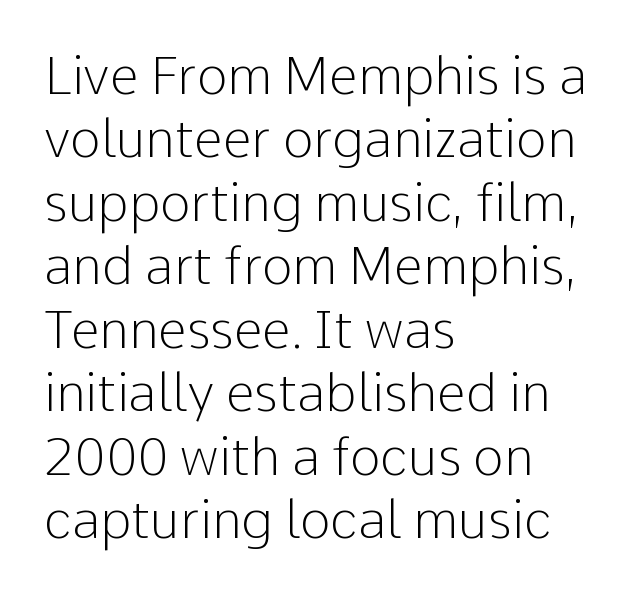
Q: Is the text bold? A: No.
Q: Is the text italic (slanted)? A: No, it is upright.
Q: Is the typeface a serif or a sans-serif typeface? A: Sans-serif.
Q: Is the text underlined? A: No.
Q: How is the paragraph aligned? A: Left-aligned.
Q: Is the spacing between letters normal or unusually wide? A: Normal.
Q: Width (condensed, normal, or wide)? A: Normal.
Q: Stroke contrast? A: Low.
Q: x-height? A: Medium.
Q: Monospaced? A: No.
